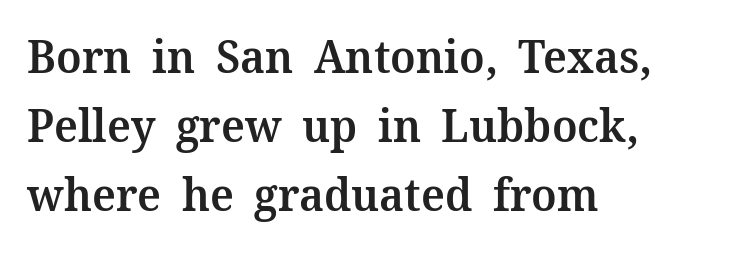
Quick note: underline off. A roman cut, with each character standing at attention. The rendering uses a semibold face; strokes are thickened but not to full bold. Spacing verdict: proportional, widths tailored to each character. What stands out about the letter spacing? Nothing — it is the standard amount. This sample uses a serif face.
